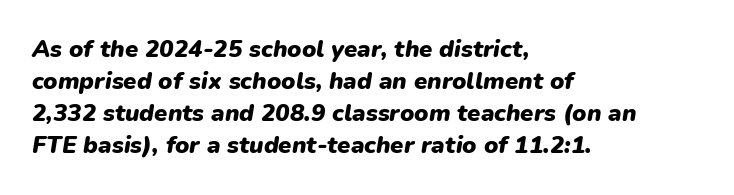
Q: Is the text bold? A: Yes.
Q: Is the text italic (slanted)? A: Yes, it leans right by about 9 degrees.
Q: Is the text underlined? A: No.
Q: How is the paragraph aligned? A: Left-aligned.
Q: Is the spacing between letters normal or unusually wide? A: Normal.
Q: Is the spacing between lines tight, normal or loose? A: Normal.
